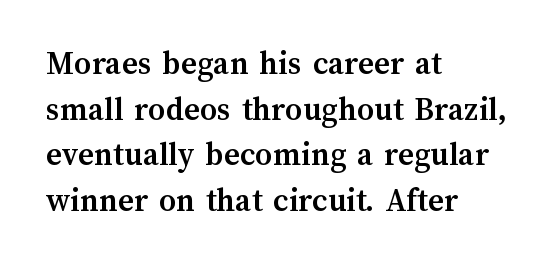
Q: Is the text bold? A: Yes.
Q: Is the text italic (slanted)? A: No, it is upright.
Q: Is the text underlined? A: No.
Q: How is the paragraph aligned? A: Left-aligned.
Q: Is the spacing between letters normal or unusually wide? A: Normal.
Q: Is the spacing between lines tight, normal or loose? A: Normal.
Q: Width (condensed, normal, or wide)? A: Normal.
Q: Stroke contrast? A: Medium.
Q: x-height? A: Medium.
Q: Monospaced? A: No.
